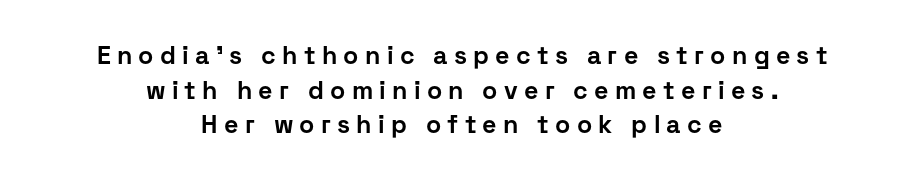
Q: Is the text bold? A: Yes.
Q: Is the text italic (slanted)? A: No, it is upright.
Q: Is the text underlined? A: No.
Q: How is the paragraph aligned? A: Centered.
Q: Is the spacing between letters normal or unusually wide? A: Unusually wide.
Q: Is the spacing between lines tight, normal or loose? A: Normal.
